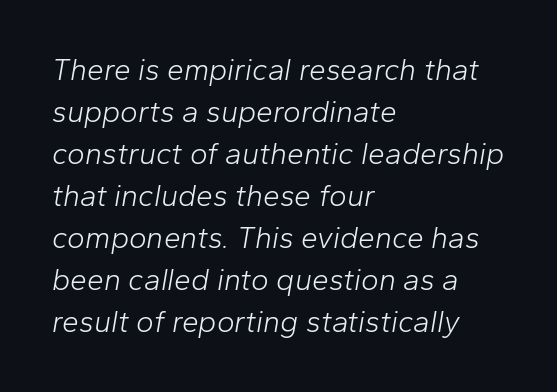
{"italic": "yes", "lean": "right", "slant_degrees": 10, "bold": "no", "weight": "light", "width": "normal", "stroke_contrast": "low", "x_height": "medium", "monospaced": "no", "underline": "no", "align": "left", "line_spacing": "normal", "line_spacing_ratio": 1.4, "letter_spacing": "normal", "letter_spacing_em": 0.0, "glyph_px": 30}
